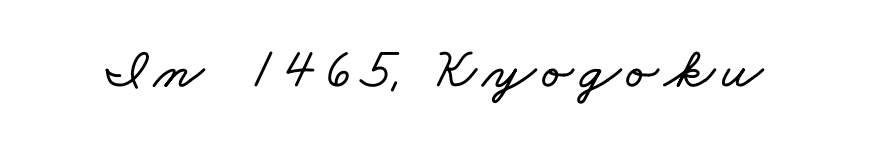
{"width": "wide", "stroke_contrast": "low", "x_height": "small", "monospaced": "no", "underline": "no", "glyph_px": 58}
